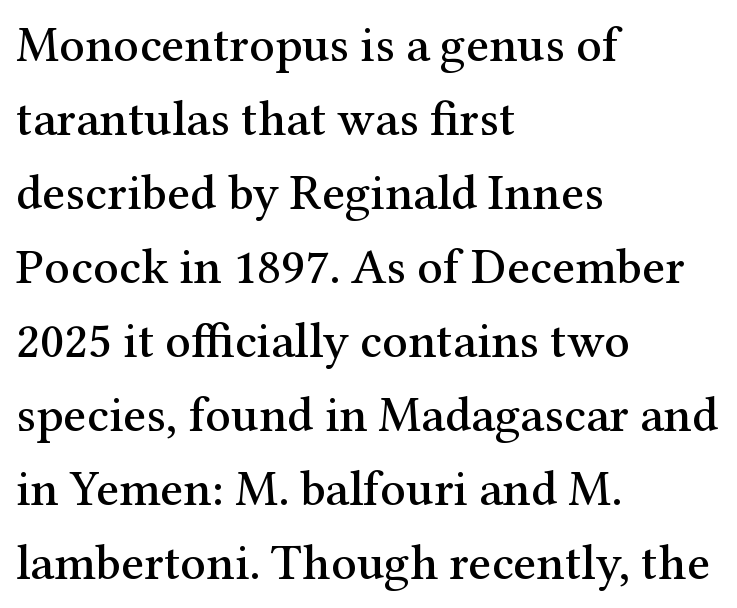
{"serif": "yes", "italic": "no", "width": "normal", "stroke_contrast": "medium", "x_height": "medium", "monospaced": "no", "underline": "no", "align": "left", "line_spacing": "normal", "line_spacing_ratio": 1.48, "letter_spacing": "normal", "letter_spacing_em": 0.0, "glyph_px": 50}
